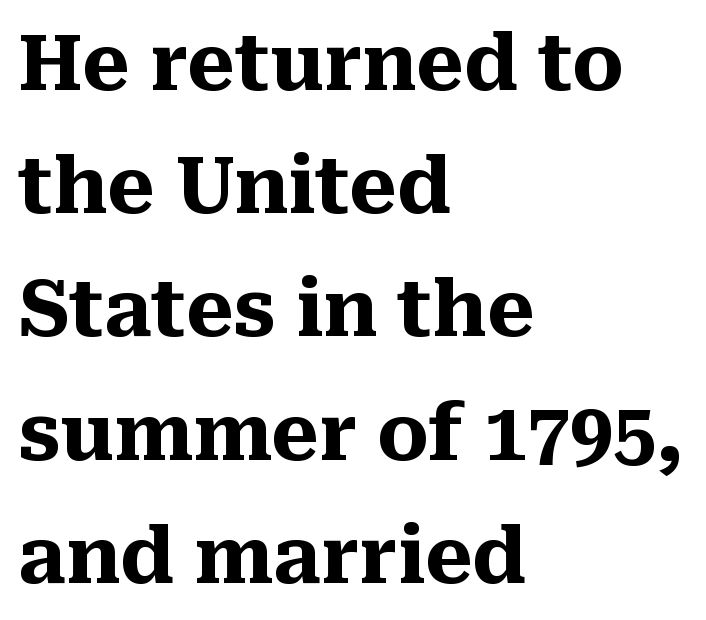
Q: Is the text bold? A: Yes.
Q: Is the text italic (slanted)? A: No, it is upright.
Q: Is the typeface a serif or a sans-serif typeface? A: Serif.
Q: Is the text underlined? A: No.
Q: How is the paragraph aligned? A: Left-aligned.
Q: Is the spacing between letters normal or unusually wide? A: Normal.
Q: Is the spacing between lines tight, normal or loose? A: Normal.
Q: Width (condensed, normal, or wide)? A: Normal.
Q: Stroke contrast? A: Medium.
Q: x-height? A: Medium.
Q: Monospaced? A: No.
